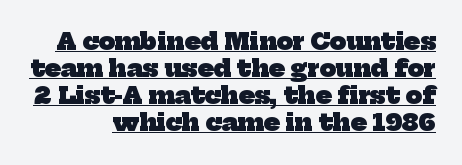
Q: Is the text bold? A: Yes.
Q: Is the text underlined? A: Yes.
Q: How is the paragraph aligned? A: Right-aligned.
Q: Is the spacing between letters normal or unusually wide? A: Normal.
